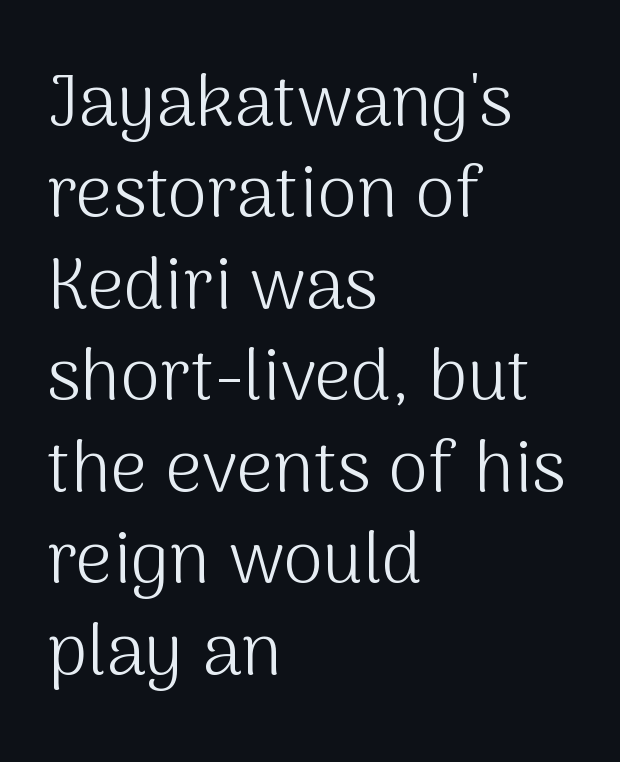
Q: Is the text bold? A: No.
Q: Is the text italic (slanted)? A: No, it is upright.
Q: Is the typeface a serif or a sans-serif typeface? A: Sans-serif.
Q: Is the text underlined? A: No.
Q: How is the paragraph aligned? A: Left-aligned.
Q: Is the spacing between letters normal or unusually wide? A: Normal.
Q: Is the spacing between lines tight, normal or loose? A: Normal.
Q: Width (condensed, normal, or wide)? A: Normal.
Q: Stroke contrast? A: Medium.
Q: x-height? A: Medium.
Q: Monospaced? A: No.
